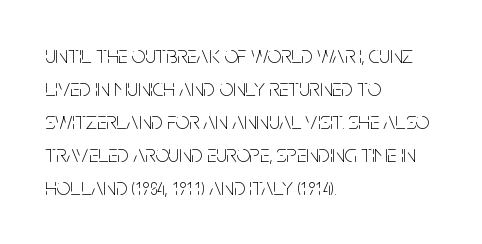
{"italic": "no", "bold": "no", "underline": "no", "align": "left", "line_spacing": "normal", "line_spacing_ratio": 1.37, "letter_spacing": "normal", "letter_spacing_em": 0.0, "glyph_px": 24}
